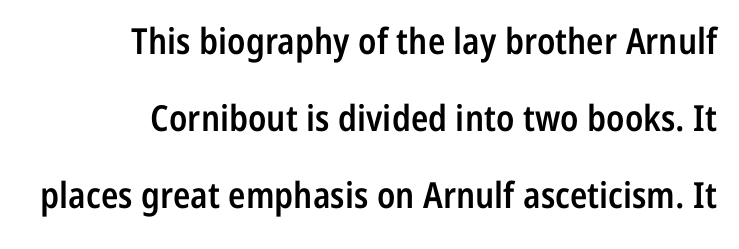
{"serif": "no", "italic": "no", "bold": "semi", "weight": "semibold", "width": "condensed", "stroke_contrast": "low", "x_height": "medium", "monospaced": "no", "underline": "no", "align": "right", "line_spacing": "loose", "line_spacing_ratio": 2.14, "letter_spacing": "normal", "letter_spacing_em": 0.0, "glyph_px": 36}
